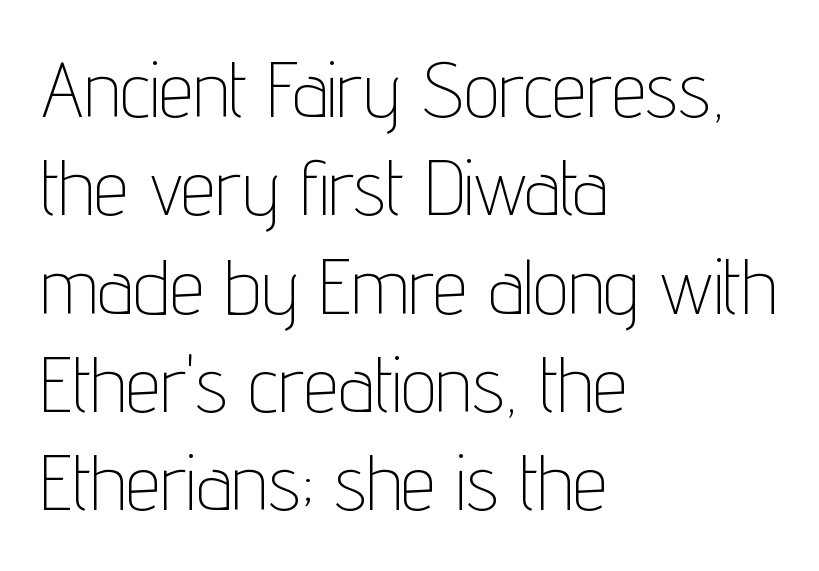
The image shows 78 px thin, condensed sans-serif type, upright; set left-aligned, normal line spacing (1.26x), normal letter spacing, not underlined; low stroke contrast and a medium x-height.
